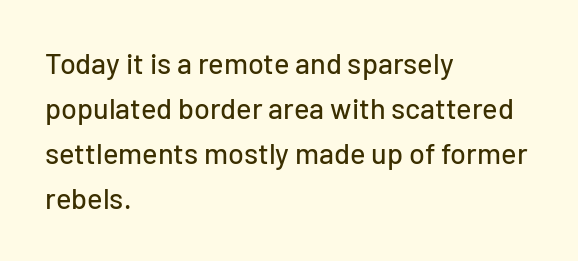
The image shows 29 px sans-serif type, upright; set left-aligned, normal line spacing (1.55x), normal letter spacing, not underlined; low stroke contrast and a medium x-height.
